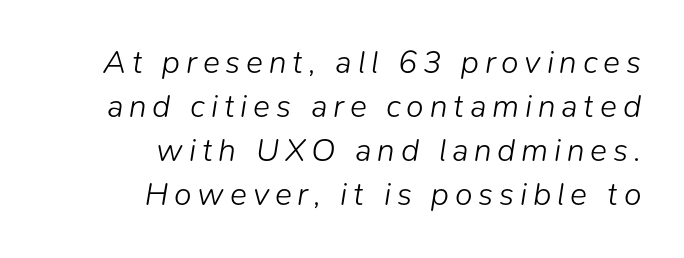
Q: Is the text bold? A: No.
Q: Is the text italic (slanted)? A: Yes, it leans right by about 9 degrees.
Q: Is the text underlined? A: No.
Q: How is the paragraph aligned? A: Right-aligned.
Q: Is the spacing between lines tight, normal or loose? A: Normal.
Q: Width (condensed, normal, or wide)? A: Normal.
Q: Stroke contrast? A: Low.
Q: x-height? A: Medium.
Q: Monospaced? A: No.
